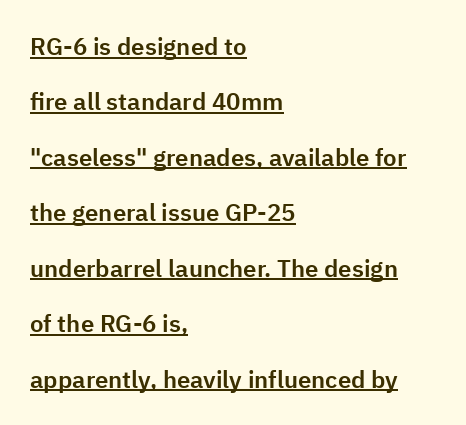
{"italic": "no", "underline": "yes", "align": "left", "line_spacing": "loose", "line_spacing_ratio": 2.31, "letter_spacing": "normal", "letter_spacing_em": 0.0, "glyph_px": 24}
